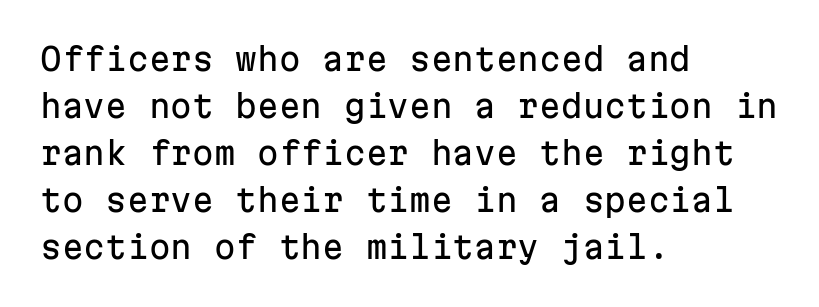
{"serif": "no", "italic": "no", "width": "normal", "stroke_contrast": "low", "x_height": "medium", "monospaced": "yes", "underline": "no", "align": "left", "line_spacing": "normal", "line_spacing_ratio": 1.52, "letter_spacing": "normal", "letter_spacing_em": 0.0, "glyph_px": 31}
